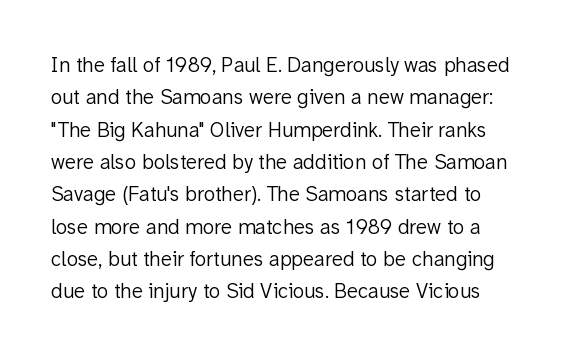
The image shows 21 px text type, upright; set normal line spacing (1.54x), normal letter spacing, not underlined.
